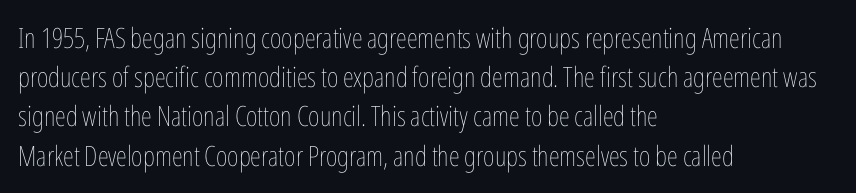
{"italic": "no", "bold": "no", "weight": "thin", "width": "condensed", "stroke_contrast": "low", "x_height": "medium", "monospaced": "no", "underline": "no", "align": "left", "line_spacing": "normal", "line_spacing_ratio": 1.4, "letter_spacing": "normal", "letter_spacing_em": 0.0, "glyph_px": 28}
